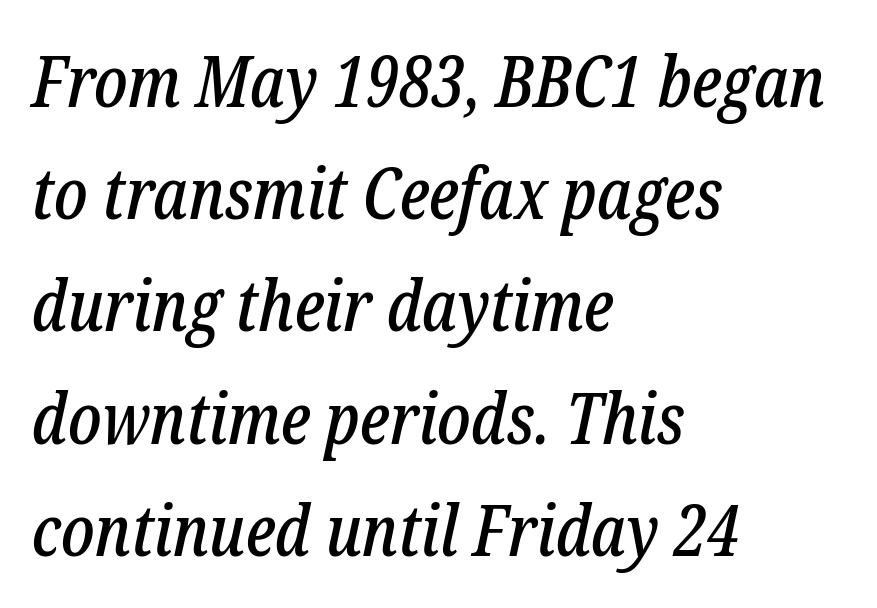
Looks like regular typesetting: each glyph gets only the width it needs. Descenders hang freely into open space. Looking at the ascenders, they clearly lean. Regular leading. Horizontally, the lines are justified to the leading edge only. Honestly, the letter spacing is just normal — you wouldn't notice it.
